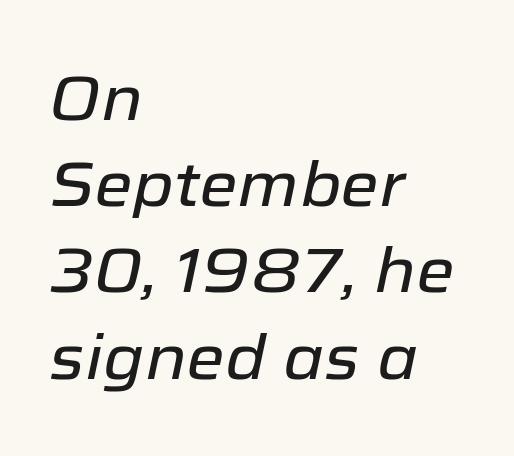
The image shows 62 px text type, italic (leaning right); set left-aligned, normal line spacing (1.39x), normal letter spacing, not underlined; low stroke contrast and a medium x-height.
